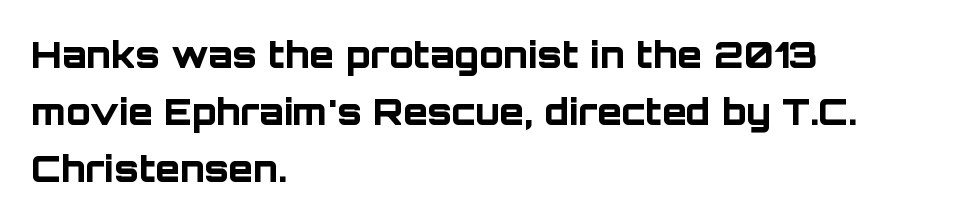
{"serif": "no", "italic": "no", "bold": "yes", "weight": "bold", "width": "normal", "stroke_contrast": "low", "x_height": "large", "monospaced": "no", "underline": "no", "align": "left", "line_spacing": "normal", "line_spacing_ratio": 1.58, "letter_spacing": "normal", "letter_spacing_em": 0.0, "glyph_px": 36}
